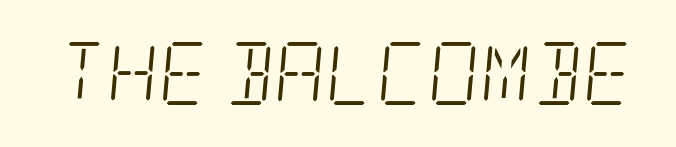
{"serif": "yes", "italic": "yes", "lean": "right", "slant_degrees": 5, "bold": "no", "weight": "light", "width": "condensed", "stroke_contrast": "low", "x_height": "large", "underline": "no", "letter_spacing": "normal", "letter_spacing_em": 0.0, "glyph_px": 63}
